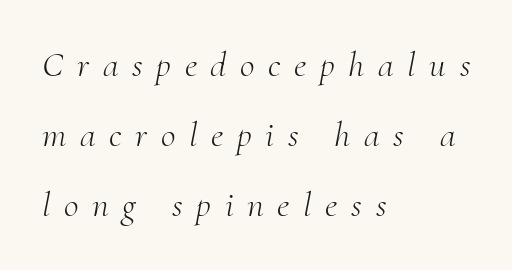
Q: Is the text bold? A: No.
Q: Is the text italic (slanted)? A: Yes, it leans right by about 10 degrees.
Q: Is the typeface a serif or a sans-serif typeface? A: Serif.
Q: Is the text underlined? A: No.
Q: How is the paragraph aligned? A: Left-aligned.
Q: Is the spacing between letters normal or unusually wide? A: Unusually wide.
Q: Is the spacing between lines tight, normal or loose? A: Loose.
Q: Width (condensed, normal, or wide)? A: Normal.
Q: Stroke contrast? A: Medium.
Q: x-height? A: Small.
Q: Monospaced? A: No.
